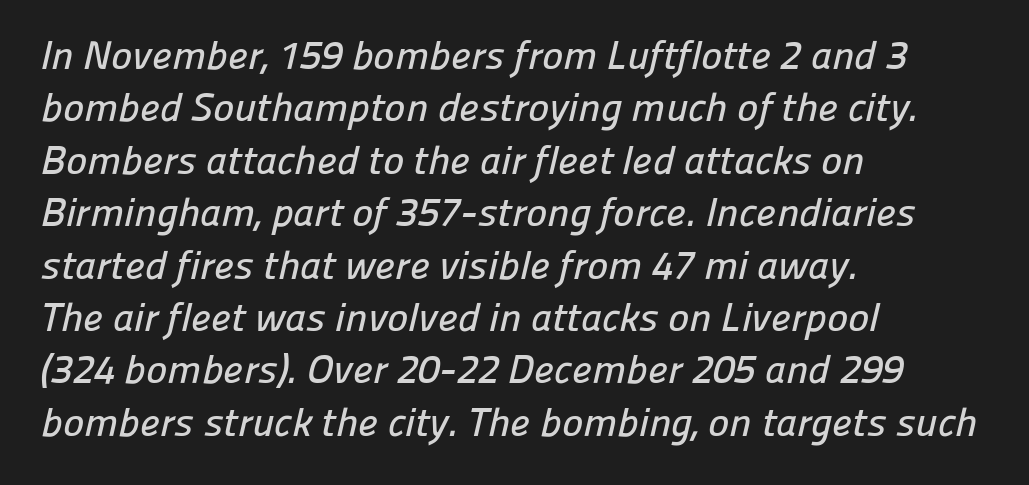
{"serif": "no", "width": "normal", "stroke_contrast": "low", "x_height": "medium", "monospaced": "no", "underline": "no", "align": "left", "line_spacing": "normal", "line_spacing_ratio": 1.31, "letter_spacing": "normal", "letter_spacing_em": 0.0, "glyph_px": 40}
